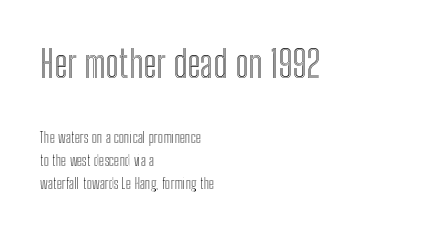
{"italic": "no", "width": "condensed", "x_height": "medium", "monospaced": "no", "underline": "no", "align": "left", "line_spacing": "normal", "line_spacing_ratio": 1.52, "letter_spacing": "normal", "letter_spacing_em": 0.0, "larger_block": "first", "size_ratio": 2.53, "glyph_px": 38}
